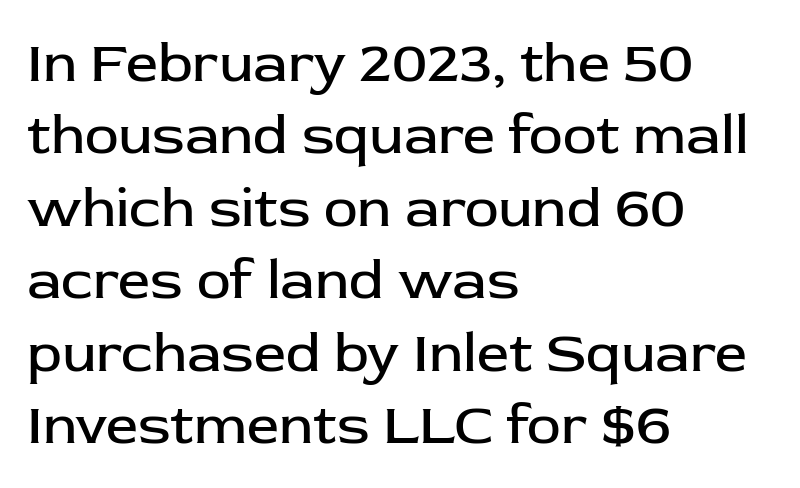
{"serif": "no", "italic": "no", "bold": "no", "weight": "regular", "width": "normal", "stroke_contrast": "low", "x_height": "medium", "monospaced": "no", "underline": "no", "align": "left", "line_spacing": "normal", "line_spacing_ratio": 1.27, "letter_spacing": "normal", "letter_spacing_em": 0.0, "glyph_px": 57}
